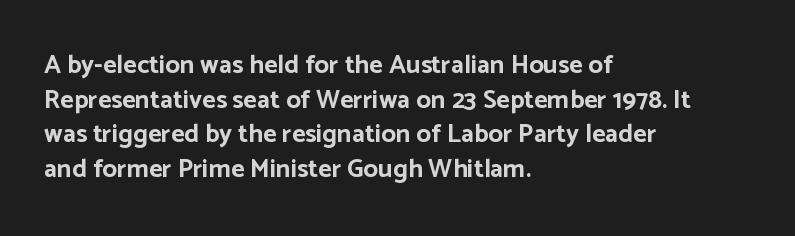
Q: Is the text bold? A: Yes.
Q: Is the text italic (slanted)? A: No, it is upright.
Q: Is the text underlined? A: No.
Q: How is the paragraph aligned? A: Left-aligned.
Q: Is the spacing between letters normal or unusually wide? A: Normal.
Q: Is the spacing between lines tight, normal or loose? A: Normal.
